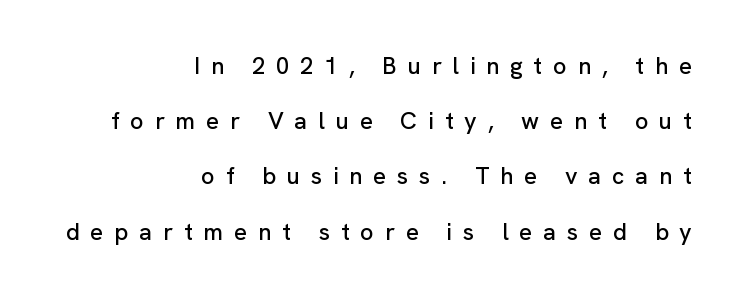
Q: Is the text italic (slanted)? A: No, it is upright.
Q: Is the text underlined? A: No.
Q: How is the paragraph aligned? A: Right-aligned.
Q: Is the spacing between letters normal or unusually wide? A: Unusually wide.
Q: Is the spacing between lines tight, normal or loose? A: Loose.
